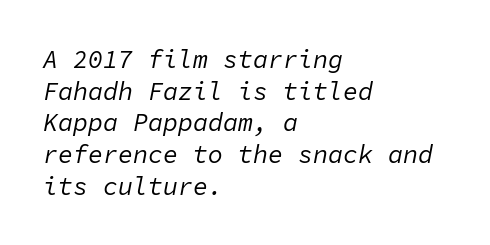
{"italic": "yes", "lean": "right", "slant_degrees": 11, "bold": "no", "underline": "no", "align": "left", "line_spacing": "normal", "line_spacing_ratio": 1.27, "letter_spacing": "normal", "letter_spacing_em": 0.0, "glyph_px": 25}
